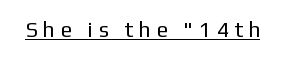
{"italic": "no", "bold": "no", "underline": "yes", "letter_spacing": "wide", "letter_spacing_em": 0.34, "glyph_px": 21}
